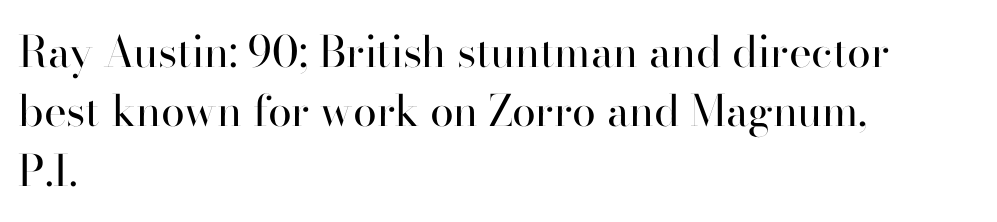
The image shows 43 px regular-weight sans-serif type, upright; set left-aligned, normal line spacing (1.38x), normal letter spacing, not underlined; high stroke contrast and a small x-height.
